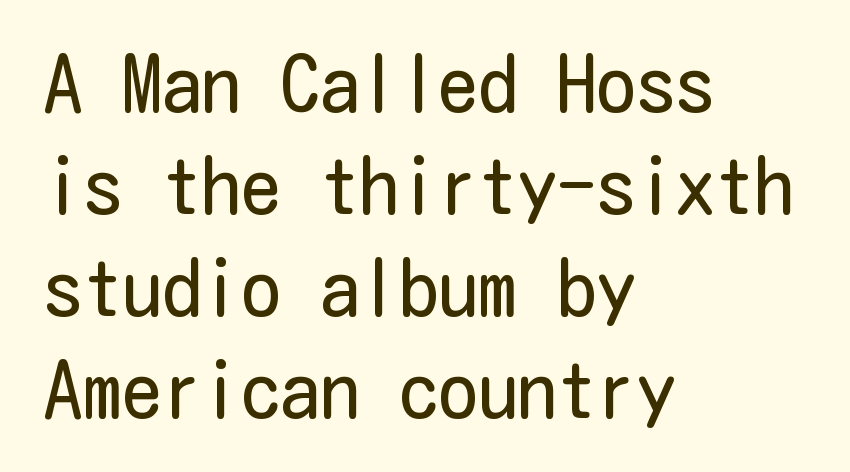
Q: Is the text bold? A: No.
Q: Is the text italic (slanted)? A: No, it is upright.
Q: Is the typeface a serif or a sans-serif typeface? A: Sans-serif.
Q: Is the text underlined? A: No.
Q: How is the paragraph aligned? A: Left-aligned.
Q: Is the spacing between letters normal or unusually wide? A: Normal.
Q: Is the spacing between lines tight, normal or loose? A: Normal.
Q: Width (condensed, normal, or wide)? A: Condensed.
Q: Stroke contrast? A: Low.
Q: x-height? A: Medium.
